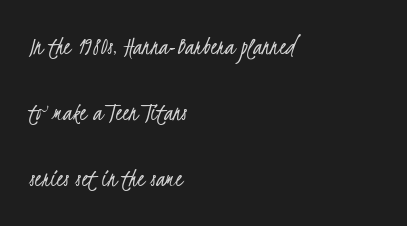
{"bold": "no", "underline": "no", "align": "left", "line_spacing": "loose", "line_spacing_ratio": 2.45, "letter_spacing": "normal", "letter_spacing_em": 0.0, "glyph_px": 27}
